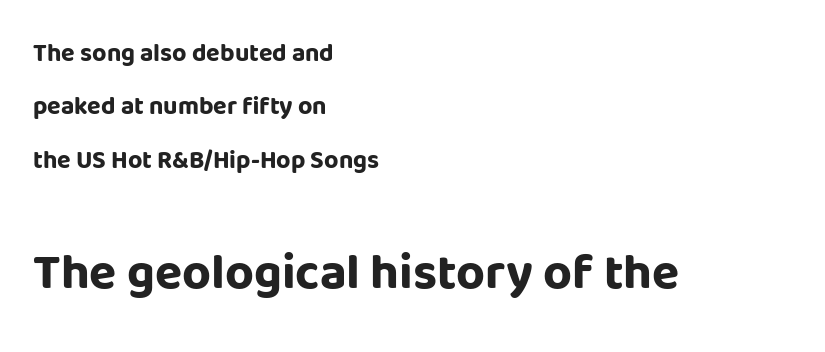
{"serif": "no", "italic": "no", "bold": "yes", "weight": "bold", "width": "normal", "stroke_contrast": "low", "x_height": "large", "monospaced": "no", "underline": "no", "align": "left", "line_spacing": "loose", "line_spacing_ratio": 2.14, "letter_spacing": "normal", "letter_spacing_em": 0.0, "larger_block": "second", "size_ratio": 2.0, "glyph_px": 50}
